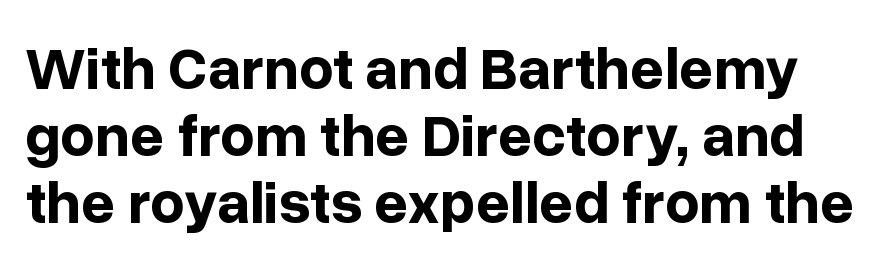
Is this a sans? Yes — the strokes have no serifs. This rendering leaves character spacing at its baseline value. Notice how the stems are strictly vertical — no italics here. On the weight axis this lands at bold, roughly 700. Think of a printed novel: that variable character pitch is what you see here. The leading is snug, giving the passage a crowded texture.
